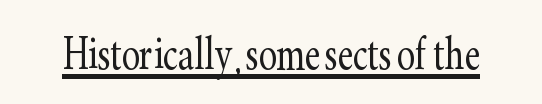
Q: Is the text bold? A: No.
Q: Is the text italic (slanted)? A: No, it is upright.
Q: Is the typeface a serif or a sans-serif typeface? A: Serif.
Q: Is the text underlined? A: Yes.
Q: Is the spacing between letters normal or unusually wide? A: Normal.
Q: Width (condensed, normal, or wide)? A: Condensed.
Q: Stroke contrast? A: Low.
Q: x-height? A: Small.
Q: Monospaced? A: No.
